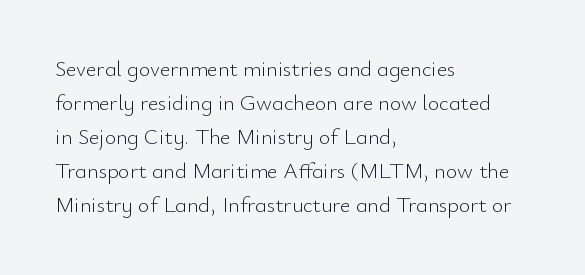
Q: Is the text bold? A: No.
Q: Is the text italic (slanted)? A: No, it is upright.
Q: Is the text underlined? A: No.
Q: How is the paragraph aligned? A: Left-aligned.
Q: Is the spacing between letters normal or unusually wide? A: Normal.
Q: Is the spacing between lines tight, normal or loose? A: Normal.
